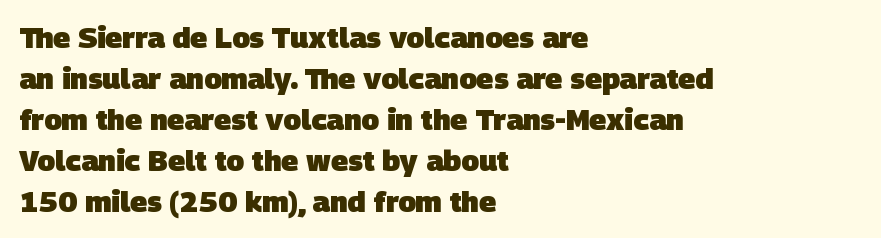
The image shows 29 px heavy sans-serif type; set left-aligned, normal line spacing (1.41x), normal letter spacing, not underlined; low stroke contrast and a large x-height.
